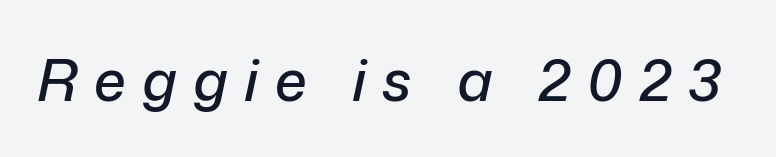
Q: Is the text italic (slanted)? A: Yes, it leans right by about 12 degrees.
Q: Is the text underlined? A: No.
Q: Is the spacing between letters normal or unusually wide? A: Unusually wide.
Q: Width (condensed, normal, or wide)? A: Normal.
Q: Stroke contrast? A: Low.
Q: x-height? A: Medium.
Q: Monospaced? A: No.
